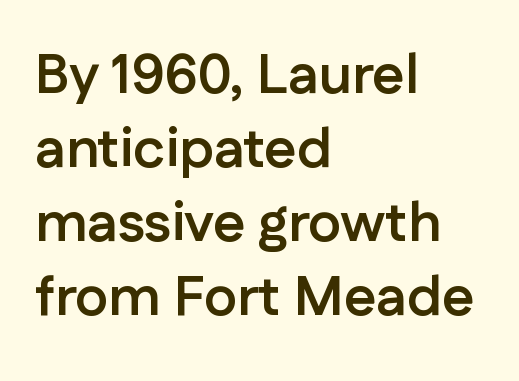
The image shows 56 px semibold sans-serif type, upright; set left-aligned, normal line spacing (1.32x), normal letter spacing, not underlined; low stroke contrast and a medium x-height.
